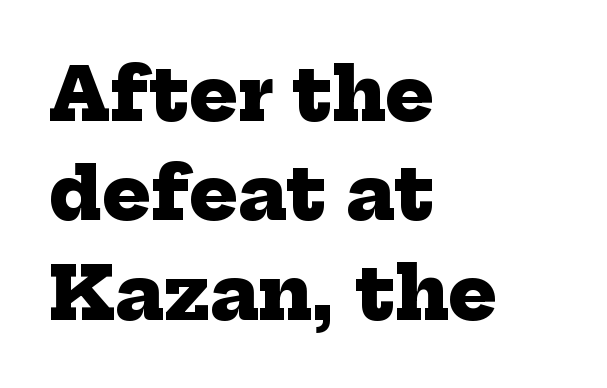
These lines are rendered in a variable-pitch font. Honestly, there is no underline to notice here at all. The characters look thick and weighty, a clear bold. Honestly, the letter spacing is just normal — you wouldn't notice it.
